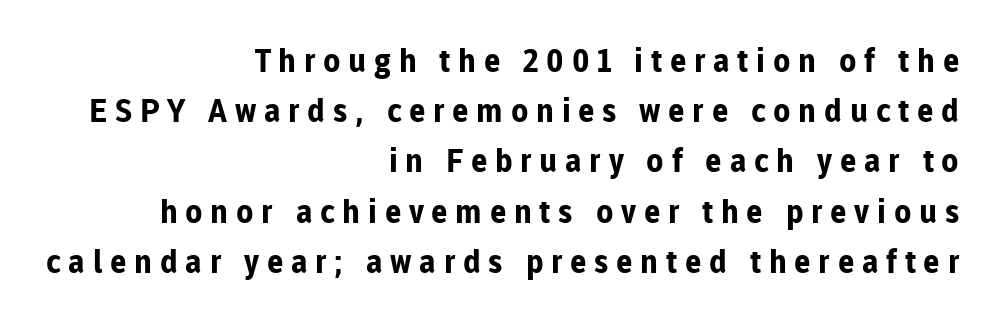
{"serif": "no", "italic": "no", "bold": "yes", "weight": "bold", "width": "normal", "stroke_contrast": "low", "x_height": "medium", "monospaced": "no", "underline": "no", "align": "right", "line_spacing": "normal", "line_spacing_ratio": 1.57, "letter_spacing": "wide", "letter_spacing_em": 0.24, "glyph_px": 32}
